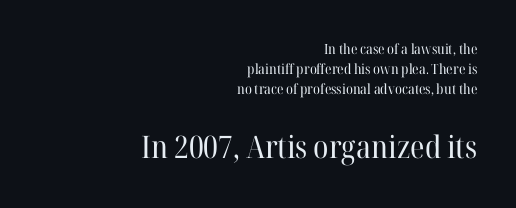
The image shows 31 px regular-weight serif type, upright; set right-aligned, normal line spacing (1.44x), normal letter spacing, not underlined; the second (bottom) block is 2.21x larger; high stroke contrast and a medium x-height.
